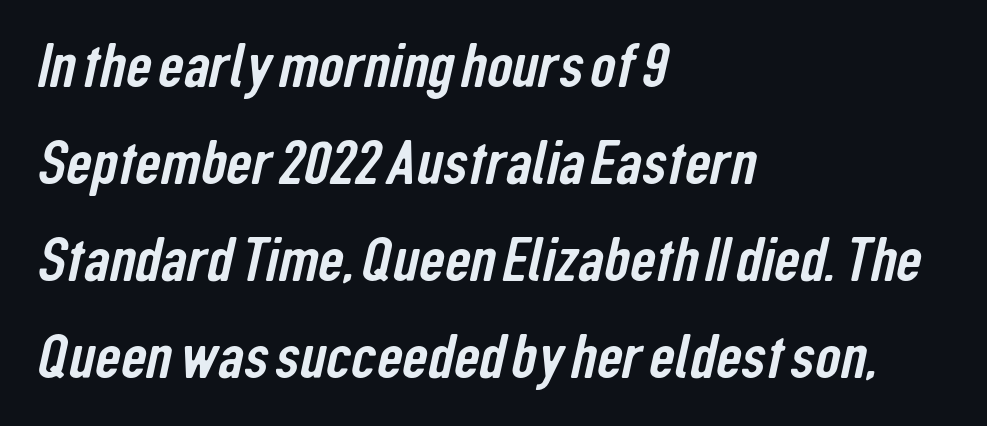
Q: Is the typeface a serif or a sans-serif typeface? A: Sans-serif.
Q: Is the text underlined? A: No.
Q: How is the paragraph aligned? A: Left-aligned.
Q: Is the spacing between letters normal or unusually wide? A: Normal.
Q: Is the spacing between lines tight, normal or loose? A: Normal.
Q: Width (condensed, normal, or wide)? A: Condensed.
Q: Stroke contrast? A: Low.
Q: x-height? A: Medium.
Q: Monospaced? A: No.
